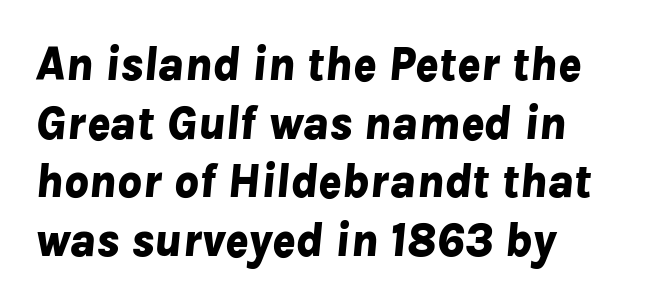
The image shows 48 px bold type, italic (leaning right); set left-aligned, line spacing 1.22x, normal letter spacing, not underlined; low stroke contrast and a medium x-height.
